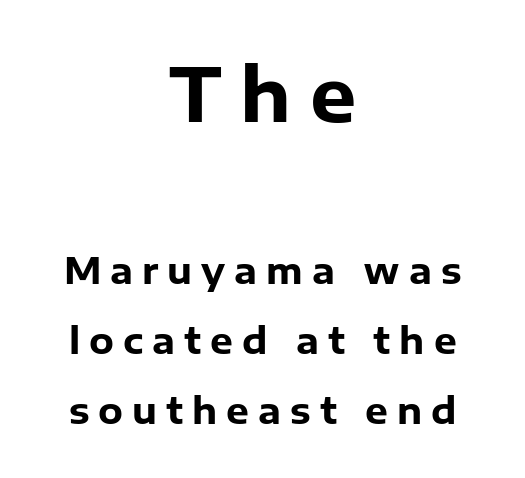
Q: Is the text bold? A: Yes.
Q: Is the text italic (slanted)? A: No, it is upright.
Q: Is the typeface a serif or a sans-serif typeface? A: Sans-serif.
Q: Is the text underlined? A: No.
Q: How is the paragraph aligned? A: Centered.
Q: Is the spacing between letters normal or unusually wide? A: Unusually wide.
Q: Is the spacing between lines tight, normal or loose? A: Loose.
Q: Which block of text is set in a larger size, the first (top) or the second (bottom)? A: The first (top) one.
Q: Width (condensed, normal, or wide)? A: Normal.
Q: Stroke contrast? A: Low.
Q: x-height? A: Medium.
Q: Monospaced? A: No.
